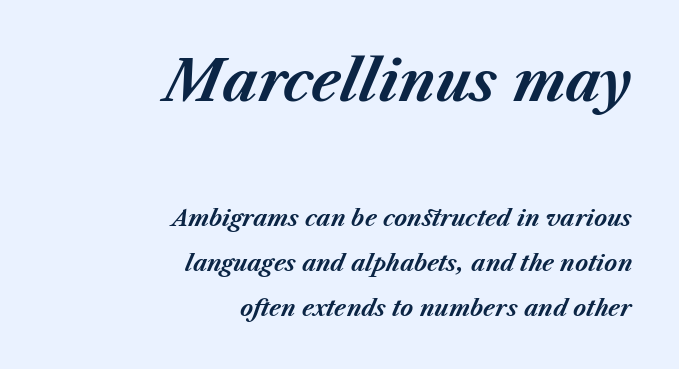
The lines are spread far apart with generous leading. Character widths vary here, with narrow letters taking less room than wide ones. It's the slanting kind of type. These lines are set flush right with a ragged left edge. Size hierarchy here favors the leading block over the trailing one. Stroke thickness is high; the sample reads as a true bold.
